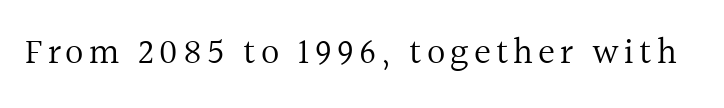
The image shows 36 px regular-weight serif type, upright; set not underlined; a medium x-height.
